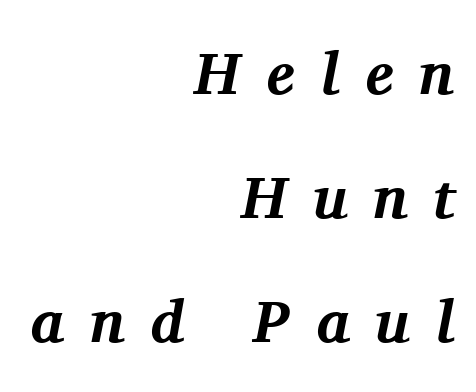
Q: Is the text bold? A: Yes.
Q: Is the text italic (slanted)? A: Yes, it leans right by about 11 degrees.
Q: Is the typeface a serif or a sans-serif typeface? A: Serif.
Q: Is the text underlined? A: No.
Q: How is the paragraph aligned? A: Right-aligned.
Q: Is the spacing between letters normal or unusually wide? A: Unusually wide.
Q: Is the spacing between lines tight, normal or loose? A: Loose.
Q: Width (condensed, normal, or wide)? A: Normal.
Q: Stroke contrast? A: Medium.
Q: x-height? A: Medium.
Q: Monospaced? A: No.
